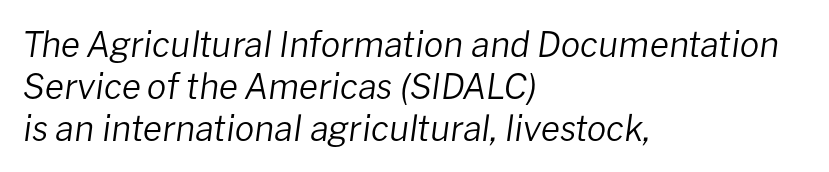
{"italic": "yes", "lean": "right", "slant_degrees": 8, "bold": "no", "weight": "regular", "width": "normal", "stroke_contrast": "low", "x_height": "medium", "monospaced": "no", "underline": "no", "align": "left", "line_spacing_ratio": 1.2, "letter_spacing": "normal", "letter_spacing_em": 0.0, "glyph_px": 35}
